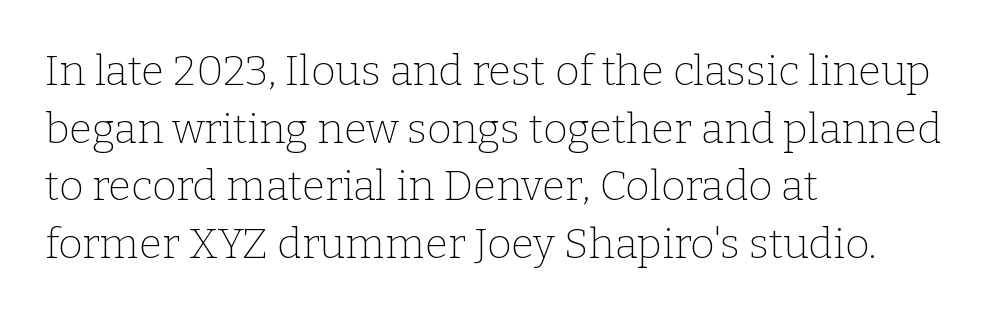
{"serif": "yes", "italic": "no", "bold": "no", "weight": "thin", "width": "normal", "stroke_contrast": "low", "x_height": "medium", "monospaced": "no", "underline": "no", "align": "left", "line_spacing": "normal", "line_spacing_ratio": 1.37, "letter_spacing": "normal", "letter_spacing_em": 0.0, "glyph_px": 42}
